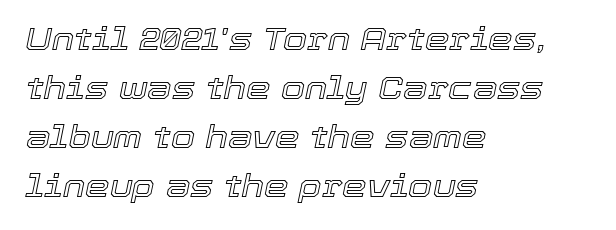
If you measured baseline to baseline, you'd find a middling distance. Slanted lettering throughout. Underline: absent. The face used here is rendered with its standard letterfit. Notice how the passage keeps a crisp vertical edge on the left only. A typesetter would call this proportional, since set widths differ per character.
